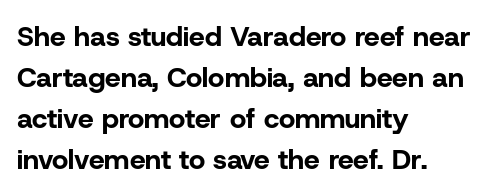
{"serif": "no", "italic": "no", "bold": "yes", "weight": "bold", "width": "normal", "stroke_contrast": "low", "x_height": "medium", "monospaced": "no", "underline": "no", "align": "left", "line_spacing": "normal", "line_spacing_ratio": 1.46, "letter_spacing": "normal", "letter_spacing_em": 0.0, "glyph_px": 28}
